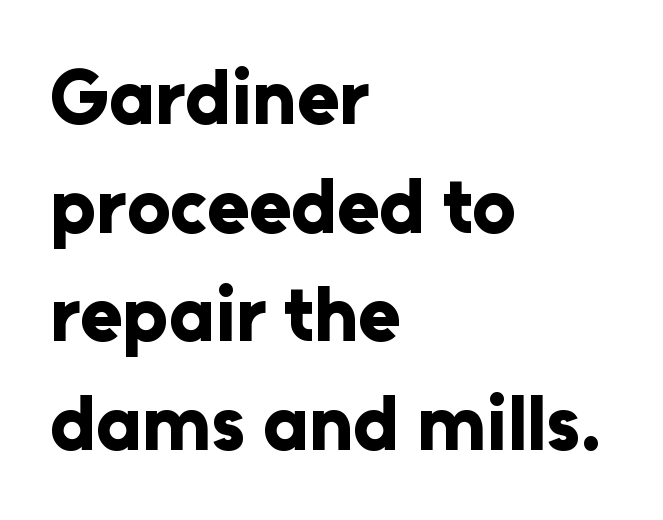
The image shows 77 px bold sans-serif type, upright; set left-aligned, normal line spacing (1.41x), normal letter spacing, not underlined; low stroke contrast and a medium x-height.
